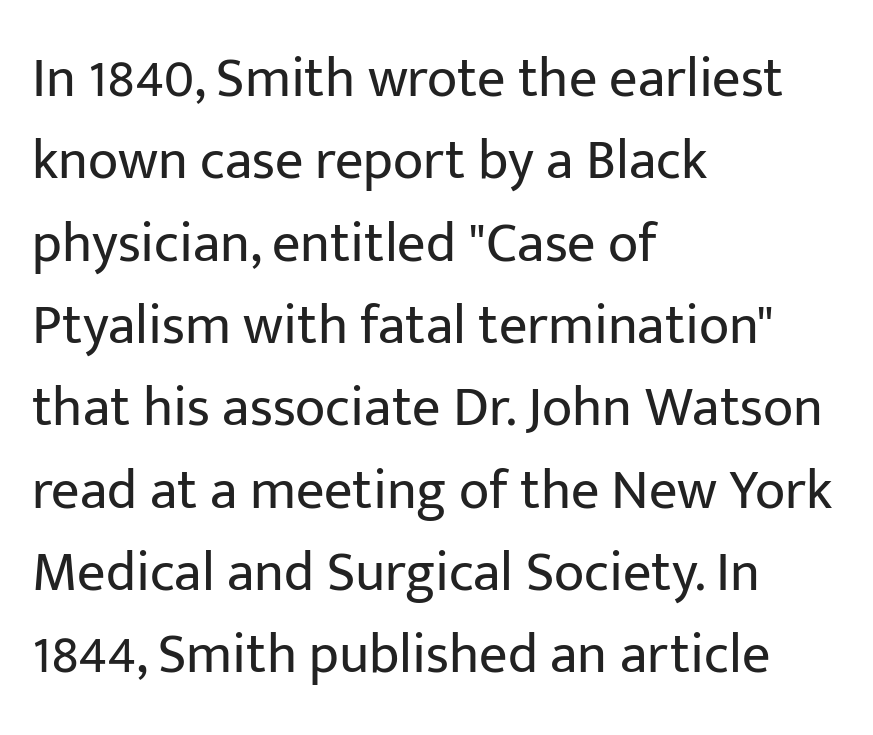
Q: Is the text bold? A: No.
Q: Is the text italic (slanted)? A: No, it is upright.
Q: Is the typeface a serif or a sans-serif typeface? A: Sans-serif.
Q: Is the text underlined? A: No.
Q: How is the paragraph aligned? A: Left-aligned.
Q: Is the spacing between letters normal or unusually wide? A: Normal.
Q: Is the spacing between lines tight, normal or loose? A: Normal.
Q: Width (condensed, normal, or wide)? A: Normal.
Q: Stroke contrast? A: Low.
Q: x-height? A: Medium.
Q: Monospaced? A: No.
